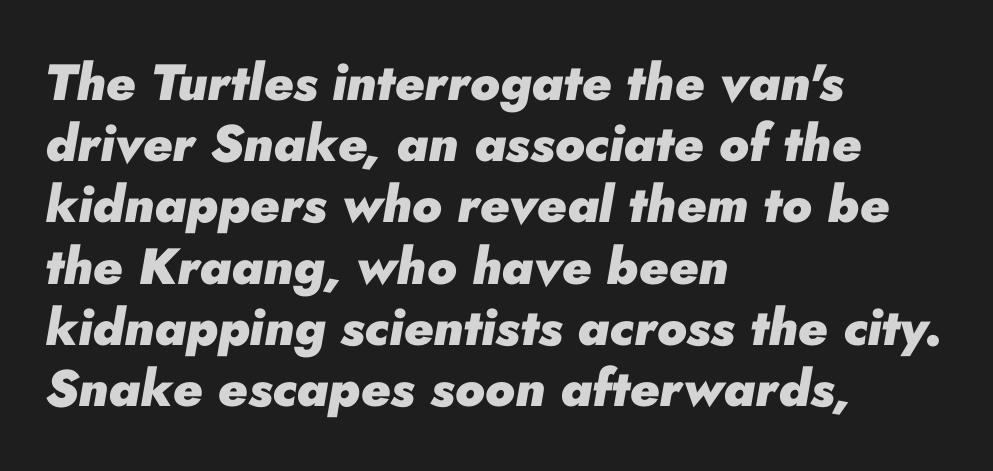
{"italic": "yes", "lean": "right", "slant_degrees": 10, "bold": "yes", "weight": "heavy", "width": "normal", "stroke_contrast": "low", "x_height": "small", "monospaced": "no", "underline": "no", "align": "left", "line_spacing_ratio": 1.2, "letter_spacing": "normal", "letter_spacing_em": 0.0, "glyph_px": 51}
